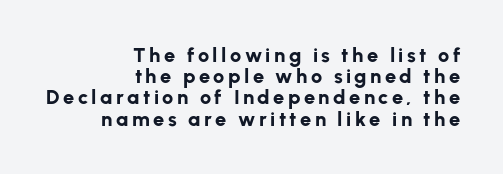
Q: Is the text bold? A: Yes.
Q: Is the text italic (slanted)? A: No, it is upright.
Q: Is the text underlined? A: No.
Q: How is the paragraph aligned? A: Right-aligned.
Q: Is the spacing between lines tight, normal or loose? A: Tight.
